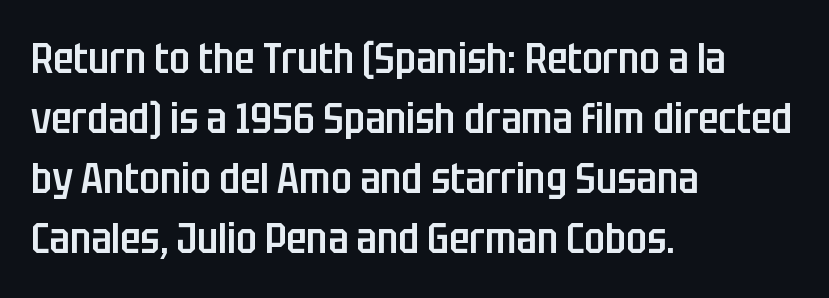
Q: Is the text bold? A: Semi-bold.
Q: Is the text italic (slanted)? A: No, it is upright.
Q: Is the typeface a serif or a sans-serif typeface? A: Sans-serif.
Q: Is the text underlined? A: No.
Q: How is the paragraph aligned? A: Left-aligned.
Q: Is the spacing between letters normal or unusually wide? A: Normal.
Q: Is the spacing between lines tight, normal or loose? A: Normal.
Q: Width (condensed, normal, or wide)? A: Condensed.
Q: Stroke contrast? A: Low.
Q: x-height? A: Large.
Q: Monospaced? A: No.
